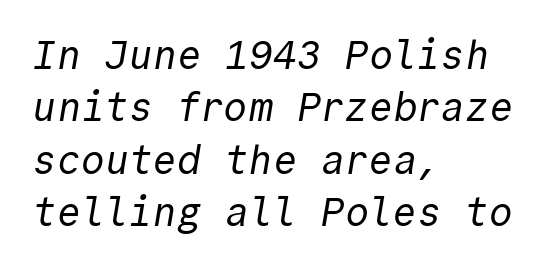
Q: Is the text bold? A: No.
Q: Is the typeface a serif or a sans-serif typeface? A: Sans-serif.
Q: Is the text underlined? A: No.
Q: How is the paragraph aligned? A: Left-aligned.
Q: Is the spacing between letters normal or unusually wide? A: Normal.
Q: Is the spacing between lines tight, normal or loose? A: Normal.
Q: Width (condensed, normal, or wide)? A: Normal.
Q: x-height? A: Medium.
Q: Monospaced? A: Yes.
